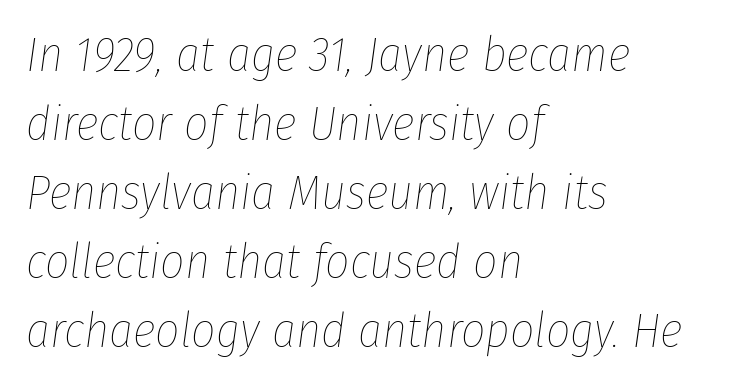
{"italic": "yes", "lean": "right", "slant_degrees": 8, "bold": "no", "weight": "thin", "width": "condensed", "stroke_contrast": "low", "x_height": "medium", "monospaced": "no", "underline": "no", "align": "left", "line_spacing": "normal", "line_spacing_ratio": 1.44, "letter_spacing": "normal", "letter_spacing_em": 0.0, "glyph_px": 48}
